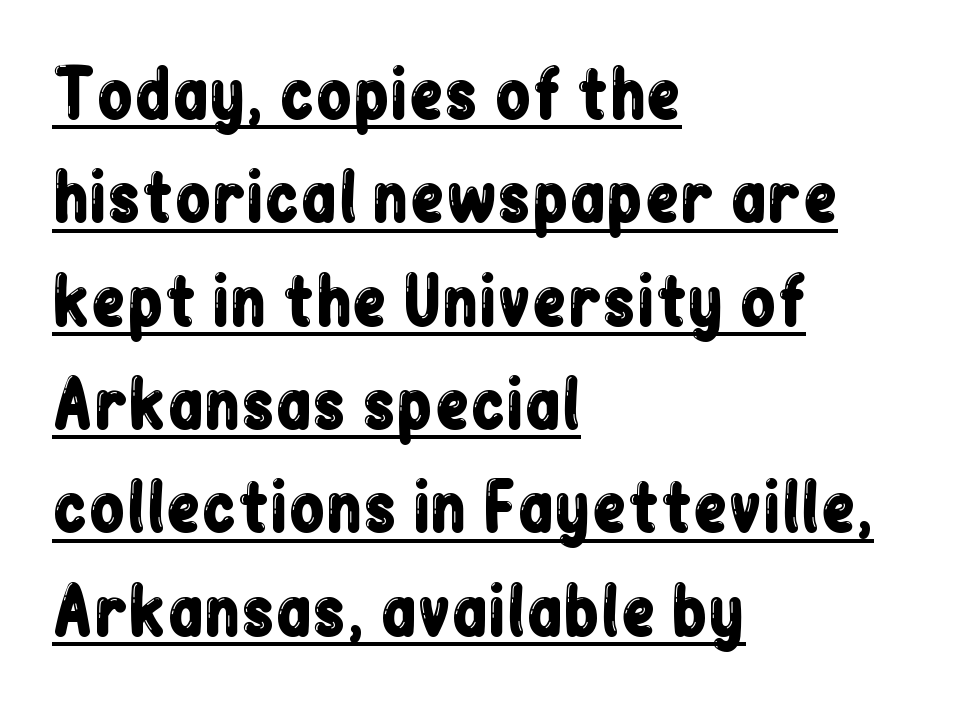
The image shows 65 px condensed sans-serif type, upright; set left-aligned, normal line spacing (1.59x), normal letter spacing, underlined; low stroke contrast and a medium x-height.
